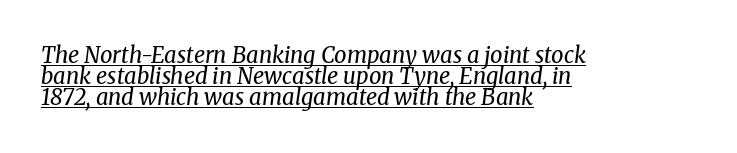
Q: Is the text bold? A: No.
Q: Is the text italic (slanted)? A: Yes, it leans right by about 8 degrees.
Q: Is the text underlined? A: Yes.
Q: How is the paragraph aligned? A: Left-aligned.
Q: Is the spacing between letters normal or unusually wide? A: Normal.
Q: Is the spacing between lines tight, normal or loose? A: Tight.
